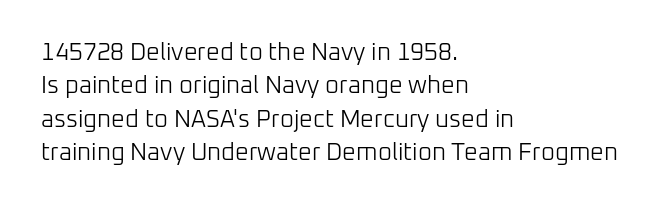
The letterforms sit at book weight or below. Posture: straight, roman, zero tilt. Tracking value appears to be zero — textbook default spacing. The passage shown stacks its lines at a standard gap. Is the block centered? No — it sits flush against the left margin. The foot of each line stays bare and open.
